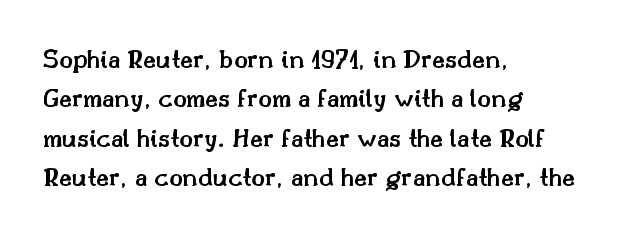
The image shows 28 px semibold serif type, upright; set left-aligned, normal line spacing (1.41x), normal letter spacing, not underlined; medium stroke contrast and a small x-height.
